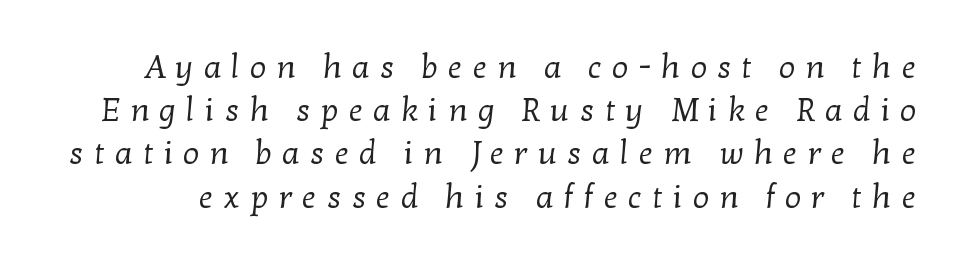
The image shows 32 px regular-weight serif type; set normal line spacing (1.35x), unusually wide letter spacing (+0.32 em), not underlined; low stroke contrast and a medium x-height.
